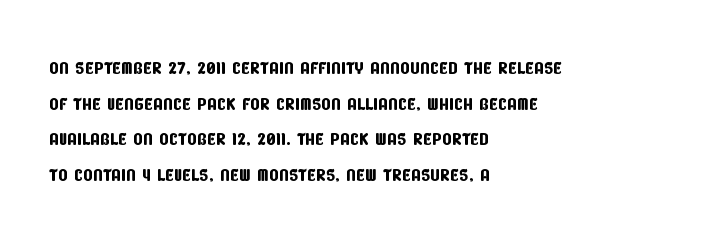
The image shows 25 px text type; set left-aligned, normal line spacing (1.43x), normal letter spacing, not underlined.
